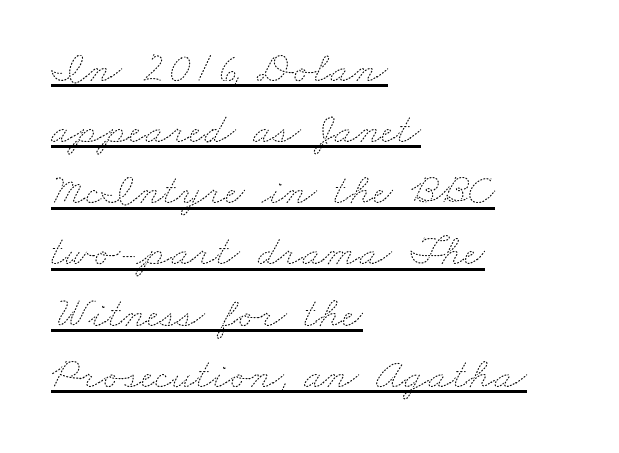
The image shows 44 px thin, wide type; set left-aligned, normal line spacing (1.39x), normal letter spacing, underlined; medium stroke contrast and a small x-height.
